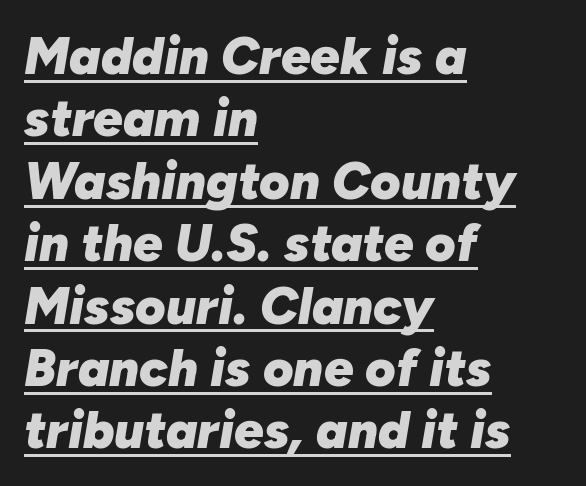
Q: Is the text bold? A: Yes.
Q: Is the text italic (slanted)? A: Yes, it leans right by about 10 degrees.
Q: Is the text underlined? A: Yes.
Q: How is the paragraph aligned? A: Left-aligned.
Q: Is the spacing between letters normal or unusually wide? A: Normal.
Q: Width (condensed, normal, or wide)? A: Normal.
Q: Stroke contrast? A: Low.
Q: x-height? A: Medium.
Q: Monospaced? A: No.
